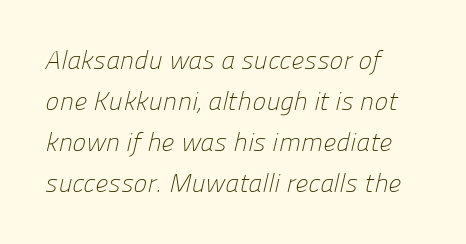
The image shows 26 px text type; set left-aligned, normal line spacing (1.58x), normal letter spacing, not underlined.
